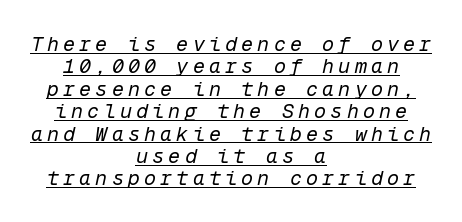
The image shows 20 px text type, italic (leaning right); set centered, tight line spacing (1.12x), unusually wide letter spacing (+0.21 em), underlined.
